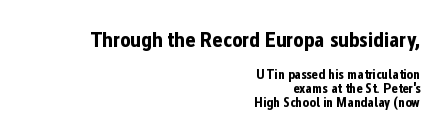
{"italic": "no", "bold": "yes", "underline": "no", "align": "right", "line_spacing": "tight", "line_spacing_ratio": 1.0, "letter_spacing": "normal", "letter_spacing_em": 0.0, "larger_block": "first", "size_ratio": 1.57, "glyph_px": 22}
